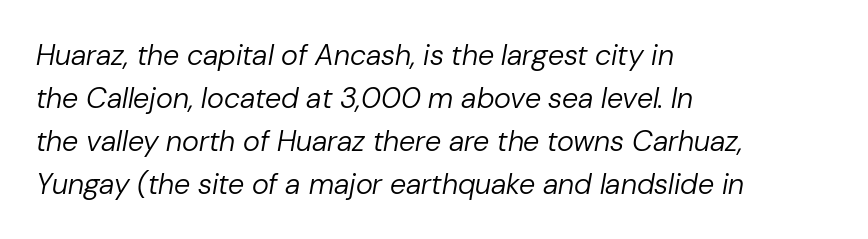
The image shows 29 px regular-weight type, italic (leaning right); set left-aligned, normal line spacing (1.48x), normal letter spacing, not underlined; low stroke contrast and a medium x-height.
